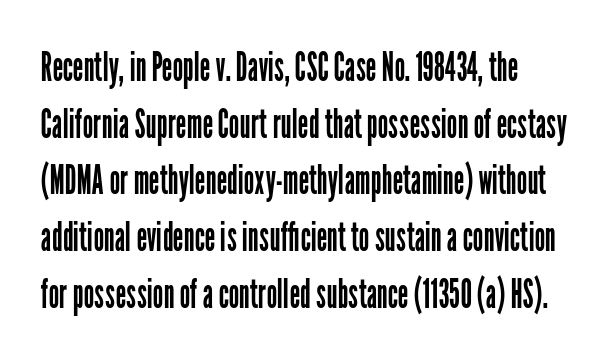
{"serif": "no", "italic": "no", "bold": "no", "weight": "regular", "width": "condensed", "stroke_contrast": "low", "x_height": "medium", "monospaced": "no", "underline": "no", "line_spacing": "normal", "line_spacing_ratio": 1.35, "letter_spacing": "normal", "letter_spacing_em": 0.0, "glyph_px": 42}
